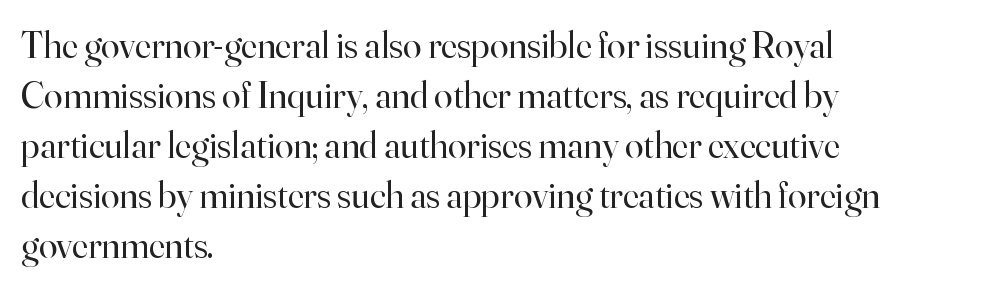
Characters follow at the spacing the type designer built in. A student would call this left alignment; a typographer would say flush left, rag right. The specimen omits any rule beneath the text block's lines. Leading matches the norm, producing a regular column. Posture: upright roman. Summary of weight: not heavy and not bold.
